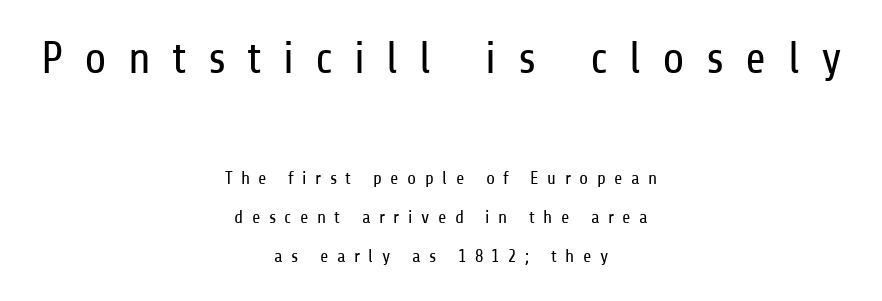
The text was rendered using a sans face with plain stroke endings. In this sample the first text group is rendered at the bigger scale. Where is the straight margin? There isn't one; the lines are centered. The letterforms stand isolated, each surrounded by extra space. No chunkiness to these letters — they're not bold.
